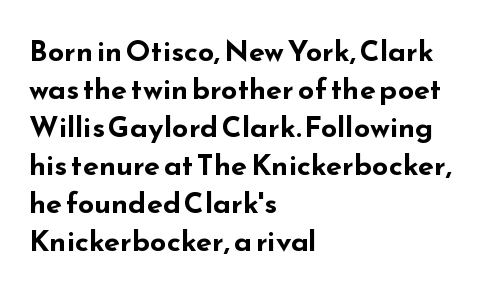
Q: Is the text bold? A: Yes.
Q: Is the text italic (slanted)? A: No, it is upright.
Q: Is the typeface a serif or a sans-serif typeface? A: Sans-serif.
Q: Is the text underlined? A: No.
Q: How is the paragraph aligned? A: Left-aligned.
Q: Is the spacing between letters normal or unusually wide? A: Normal.
Q: Is the spacing between lines tight, normal or loose? A: Normal.
Q: Width (condensed, normal, or wide)? A: Wide.
Q: Stroke contrast? A: Low.
Q: x-height? A: Small.
Q: Monospaced? A: No.
